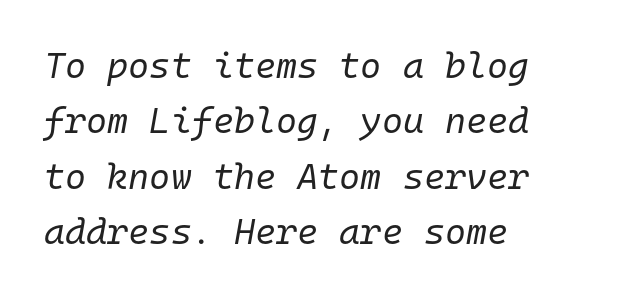
The image shows 36 px regular-weight type, italic (leaning right), monospaced; set left-aligned, normal line spacing (1.54x), normal letter spacing, not underlined; low stroke contrast and a medium x-height.
